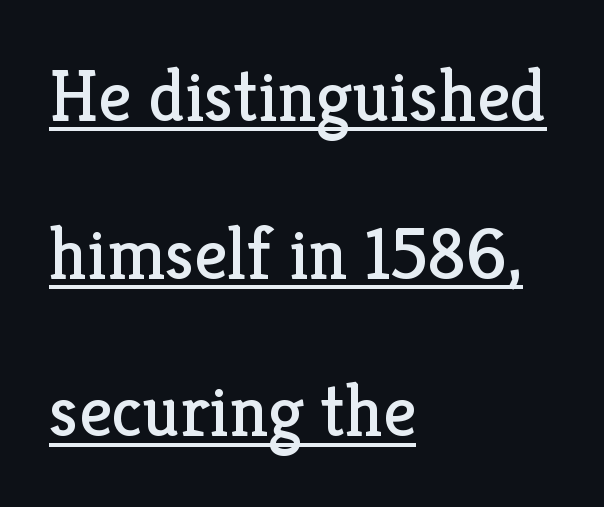
Q: Is the text bold? A: No.
Q: Is the text italic (slanted)? A: No, it is upright.
Q: Is the typeface a serif or a sans-serif typeface? A: Serif.
Q: Is the text underlined? A: Yes.
Q: How is the paragraph aligned? A: Left-aligned.
Q: Is the spacing between letters normal or unusually wide? A: Normal.
Q: Is the spacing between lines tight, normal or loose? A: Loose.
Q: Width (condensed, normal, or wide)? A: Normal.
Q: Stroke contrast? A: Low.
Q: x-height? A: Medium.
Q: Monospaced? A: No.
